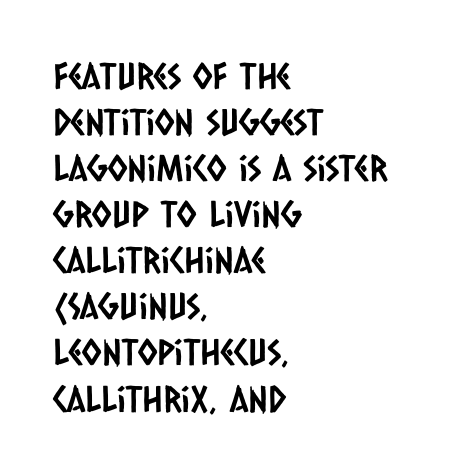
Vertically, the passage feels balanced, rows spaced as you'd expect. Look at the tracking — it's just the regular setting, nothing added. Each letter keeps its own natural width here, so spacing adapts to shape. The baseline area is clear.
